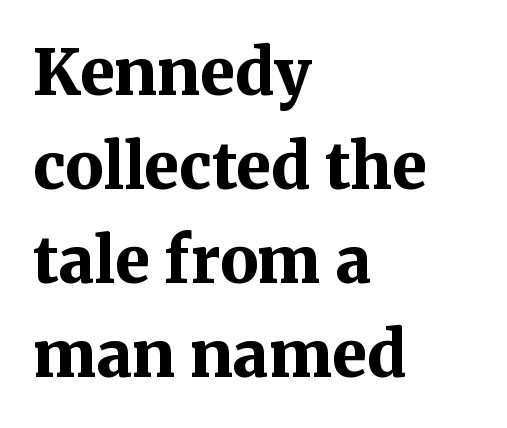
Q: Is the text bold? A: Yes.
Q: Is the text italic (slanted)? A: No, it is upright.
Q: Is the typeface a serif or a sans-serif typeface? A: Serif.
Q: Is the text underlined? A: No.
Q: How is the paragraph aligned? A: Left-aligned.
Q: Is the spacing between letters normal or unusually wide? A: Normal.
Q: Is the spacing between lines tight, normal or loose? A: Normal.
Q: Width (condensed, normal, or wide)? A: Normal.
Q: Stroke contrast? A: Medium.
Q: x-height? A: Medium.
Q: Monospaced? A: No.
